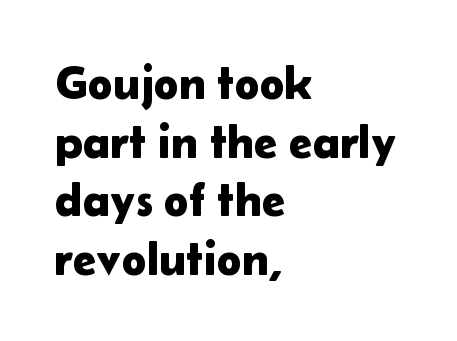
{"serif": "no", "italic": "no", "width": "normal", "stroke_contrast": "low", "x_height": "medium", "monospaced": "no", "underline": "no", "align": "left", "line_spacing": "normal", "line_spacing_ratio": 1.25, "letter_spacing": "normal", "letter_spacing_em": 0.0, "glyph_px": 47}
